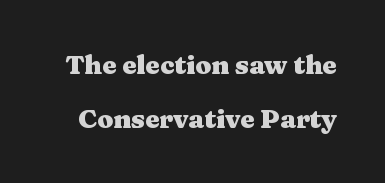
Q: Is the text bold? A: Yes.
Q: Is the text italic (slanted)? A: No, it is upright.
Q: Is the text underlined? A: No.
Q: Is the spacing between letters normal or unusually wide? A: Normal.
Q: Is the spacing between lines tight, normal or loose? A: Loose.
